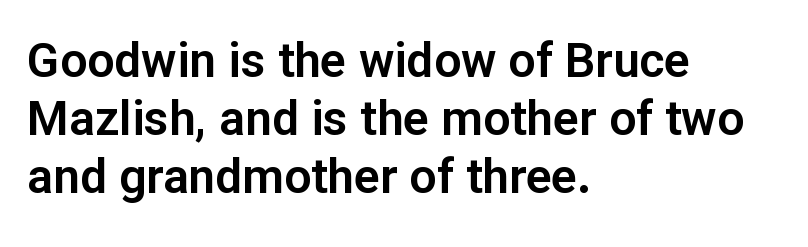
Q: Is the text italic (slanted)? A: No, it is upright.
Q: Is the typeface a serif or a sans-serif typeface? A: Sans-serif.
Q: Is the text underlined? A: No.
Q: How is the paragraph aligned? A: Left-aligned.
Q: Is the spacing between letters normal or unusually wide? A: Normal.
Q: Width (condensed, normal, or wide)? A: Normal.
Q: Stroke contrast? A: Low.
Q: x-height? A: Medium.
Q: Monospaced? A: No.
